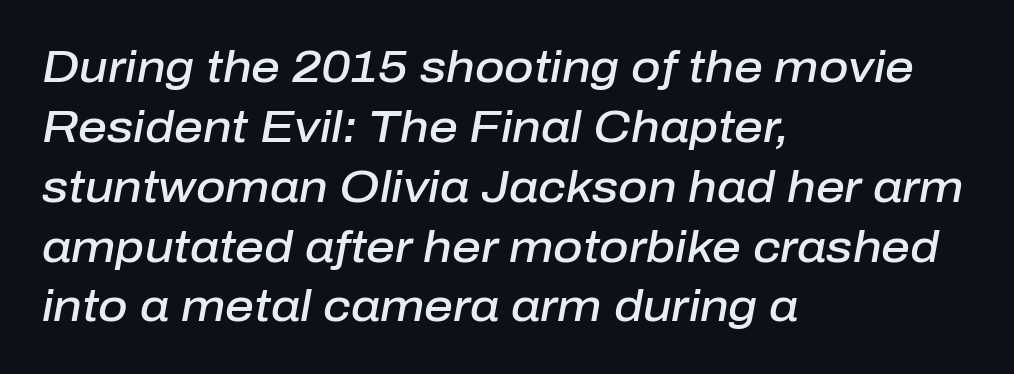
The image shows 45 px semibold type, italic (leaning right); set left-aligned, normal line spacing (1.33x), normal letter spacing, not underlined; low stroke contrast and a medium x-height.
